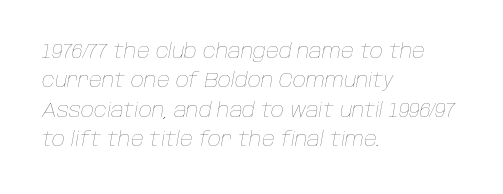
The image shows 20 px text type, italic (leaning right); set left-aligned, normal line spacing (1.47x), normal letter spacing, not underlined.
